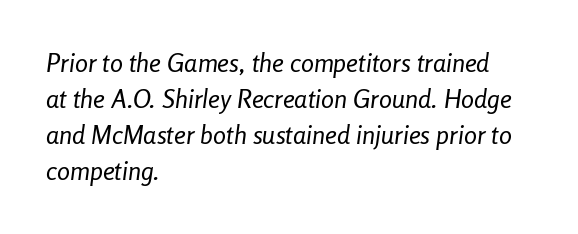
Q: Is the text bold? A: No.
Q: Is the text italic (slanted)? A: Yes, it leans right by about 8 degrees.
Q: Is the text underlined? A: No.
Q: How is the paragraph aligned? A: Left-aligned.
Q: Is the spacing between letters normal or unusually wide? A: Normal.
Q: Is the spacing between lines tight, normal or loose? A: Normal.
